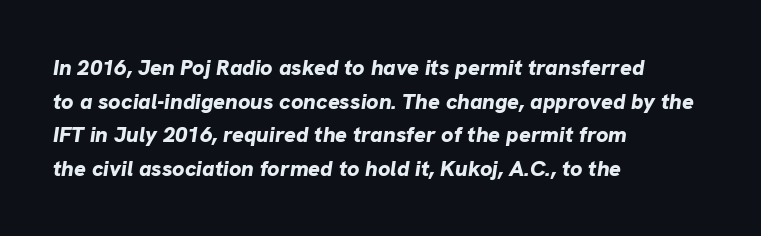
The image shows 22 px bold type, italic (leaning right); set left-aligned, normal line spacing (1.53x), normal letter spacing, not underlined.
